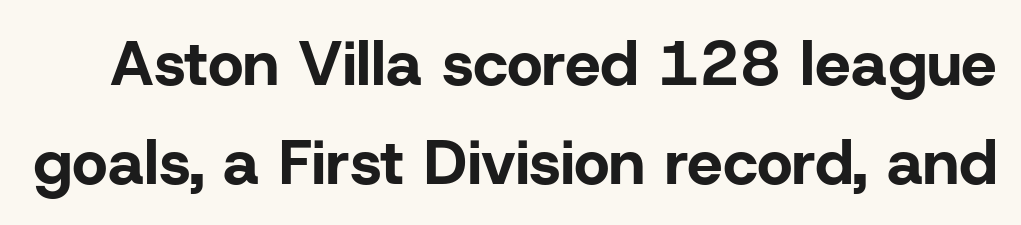
Q: Is the text bold? A: Yes.
Q: Is the text italic (slanted)? A: No, it is upright.
Q: Is the typeface a serif or a sans-serif typeface? A: Sans-serif.
Q: Is the text underlined? A: No.
Q: Is the spacing between letters normal or unusually wide? A: Normal.
Q: Is the spacing between lines tight, normal or loose? A: Normal.
Q: Width (condensed, normal, or wide)? A: Normal.
Q: Stroke contrast? A: Low.
Q: x-height? A: Medium.
Q: Monospaced? A: No.
